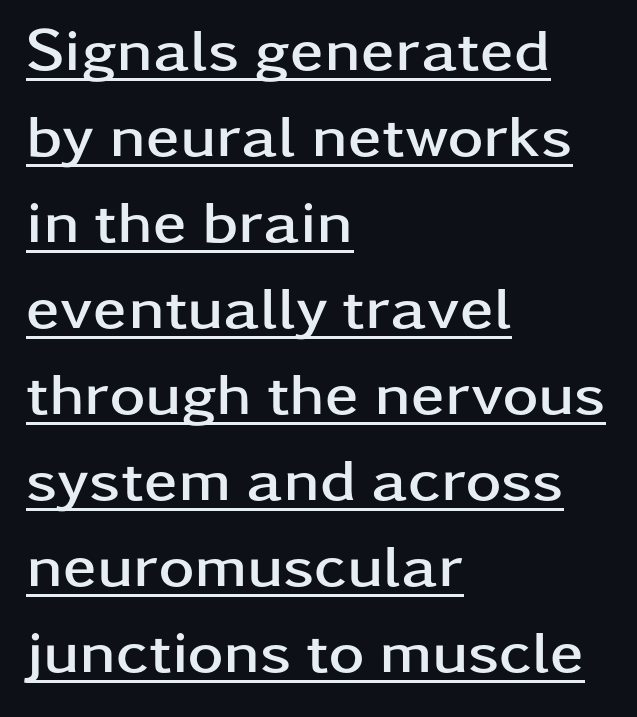
{"serif": "no", "italic": "no", "bold": "yes", "weight": "semibold", "width": "wide", "stroke_contrast": "low", "x_height": "medium", "monospaced": "no", "underline": "yes", "align": "left", "line_spacing": "normal", "line_spacing_ratio": 1.41, "letter_spacing": "normal", "letter_spacing_em": 0.0, "glyph_px": 61}
